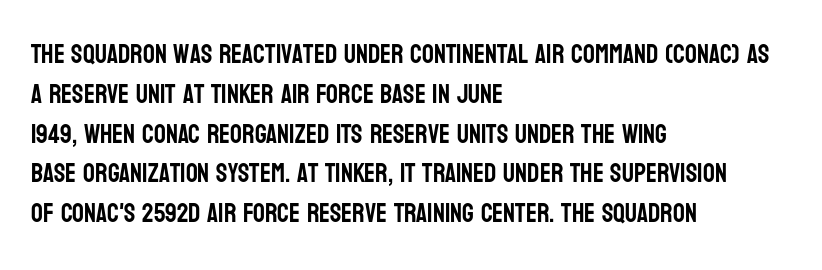
How would I describe the line gaps? Plain and ordinary. Does extra space separate the letters? No, they use regular spacing. These lines stack with their left ends in a neat column. Underlining? Definitely not there. Quick note: not italic, upright.
